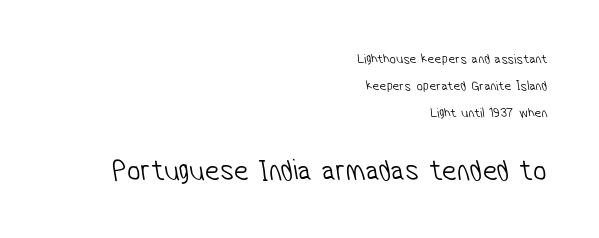
Q: Is the text bold? A: No.
Q: Is the typeface a serif or a sans-serif typeface? A: Sans-serif.
Q: Is the text underlined? A: No.
Q: How is the paragraph aligned? A: Right-aligned.
Q: Is the spacing between letters normal or unusually wide? A: Normal.
Q: Is the spacing between lines tight, normal or loose? A: Loose.
Q: Which block of text is set in a larger size, the first (top) or the second (bottom)? A: The second (bottom) one.
Q: Width (condensed, normal, or wide)? A: Condensed.
Q: Stroke contrast? A: Low.
Q: x-height? A: Medium.
Q: Monospaced? A: No.
